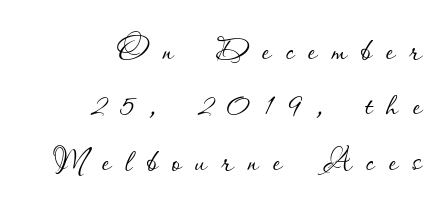
Q: Is the text bold? A: No.
Q: Is the text italic (slanted)? A: Yes.
Q: Is the text underlined? A: No.
Q: How is the paragraph aligned? A: Right-aligned.
Q: Is the spacing between letters normal or unusually wide? A: Unusually wide.
Q: Is the spacing between lines tight, normal or loose? A: Normal.
Q: Width (condensed, normal, or wide)? A: Normal.
Q: Stroke contrast? A: Low.
Q: x-height? A: Small.
Q: Monospaced? A: No.
